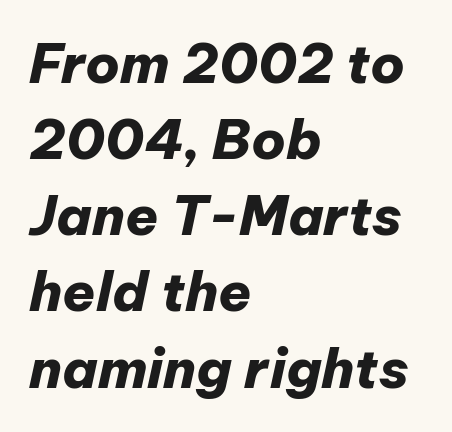
The typography opts for an oblique posture over an upright one. The compositor pushed each line to the left boundary. Typesetter's note: full bold, strokes at maximum text heaviness. You could not count columns in this text — the font is proportionally spaced.
